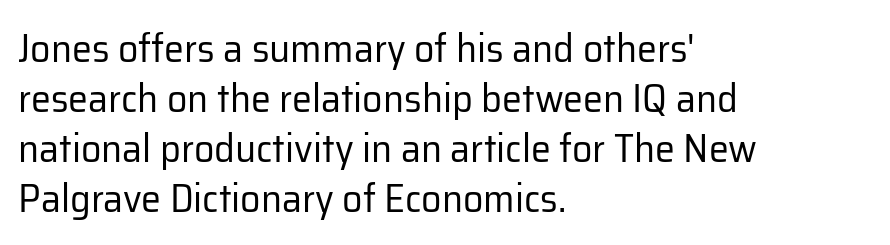
A classic flush-left, rag-right setting is used for this passage. The type is set solid horizontally, with unmodified tracking. If you drew a line through each stem, it would be perfectly vertical. This sample has the flowing, uneven cadence of proportional lettering.
